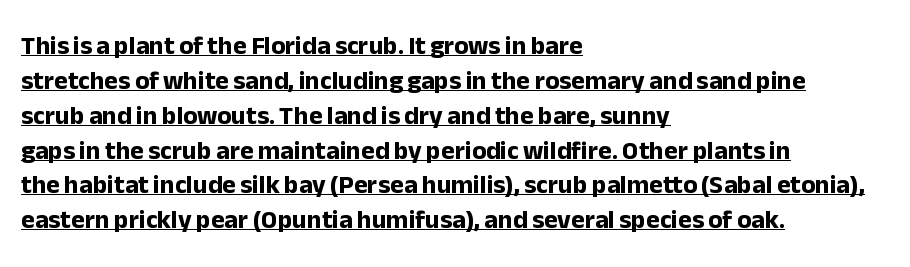
{"italic": "no", "bold": "yes", "underline": "yes", "align": "left", "line_spacing": "normal", "line_spacing_ratio": 1.34, "letter_spacing": "normal", "letter_spacing_em": 0.0, "glyph_px": 26}
